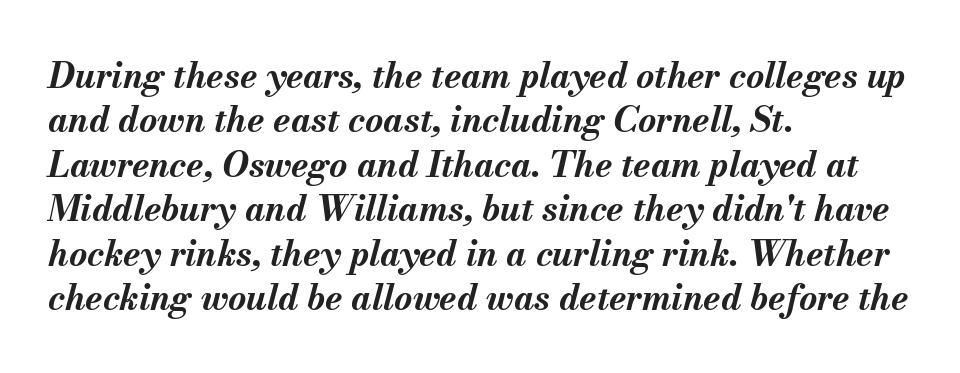
Q: Is the text bold? A: Yes.
Q: Is the text italic (slanted)? A: Yes, it leans right by about 13 degrees.
Q: Is the text underlined? A: No.
Q: How is the paragraph aligned? A: Left-aligned.
Q: Is the spacing between letters normal or unusually wide? A: Normal.
Q: Is the spacing between lines tight, normal or loose? A: Normal.
Q: Width (condensed, normal, or wide)? A: Normal.
Q: Stroke contrast? A: Medium.
Q: x-height? A: Small.
Q: Monospaced? A: No.
